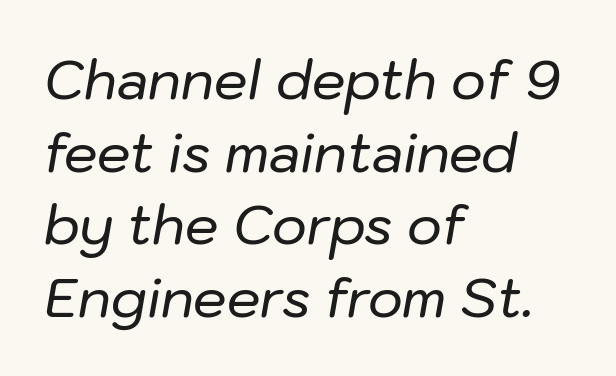
Q: Is the text italic (slanted)? A: Yes, it leans right by about 10 degrees.
Q: Is the text underlined? A: No.
Q: How is the paragraph aligned? A: Left-aligned.
Q: Is the spacing between letters normal or unusually wide? A: Normal.
Q: Is the spacing between lines tight, normal or loose? A: Normal.
Q: Width (condensed, normal, or wide)? A: Normal.
Q: Stroke contrast? A: Low.
Q: x-height? A: Medium.
Q: Monospaced? A: No.
